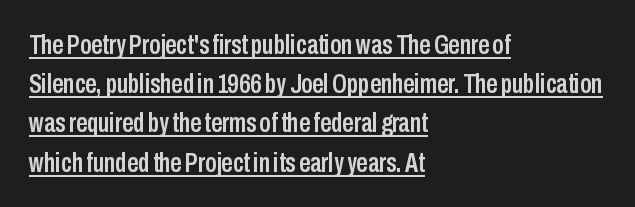
The image shows 28 px condensed sans-serif type, upright; set left-aligned, normal line spacing (1.4x), normal letter spacing, underlined; low stroke contrast and a medium x-height.
